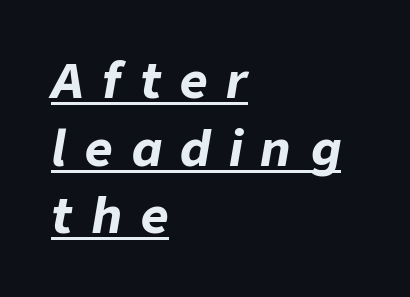
The glyphs have the mass of a bold cut. Vertical spacing — default. The letters advance in unequal steps, a hallmark of proportional type. Looking at the ascenders, they clearly lean. Which margin do the lines hug? The left one — the right edge is uneven. Students, observe the line beneath the letters — that is underlining.
